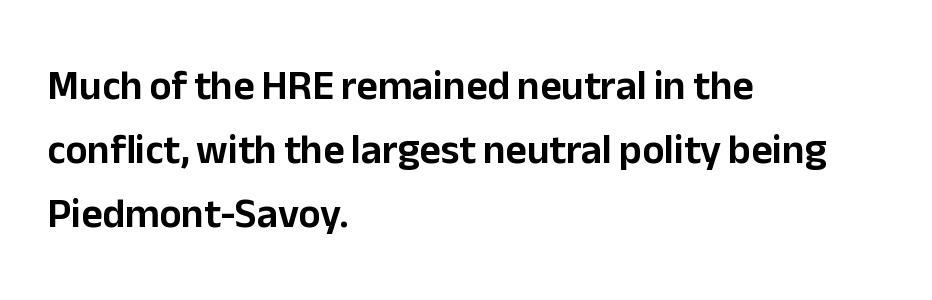
{"serif": "no", "italic": "no", "width": "normal", "stroke_contrast": "low", "x_height": "medium", "monospaced": "no", "underline": "no", "align": "left", "line_spacing": "normal", "line_spacing_ratio": 1.56, "letter_spacing": "normal", "letter_spacing_em": 0.0, "glyph_px": 41}
